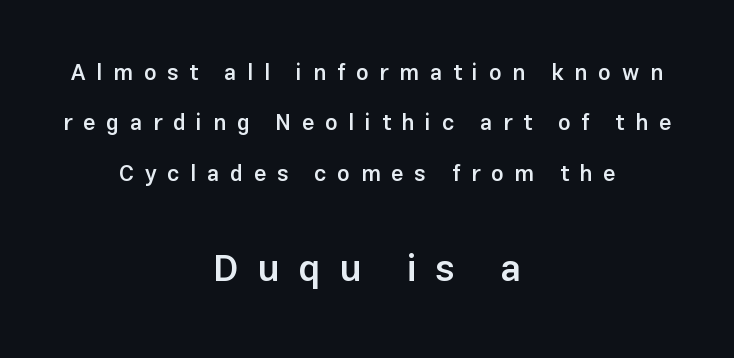
Q: Is the text bold? A: Semi-bold.
Q: Is the text italic (slanted)? A: No, it is upright.
Q: Is the typeface a serif or a sans-serif typeface? A: Sans-serif.
Q: Is the text underlined? A: No.
Q: How is the paragraph aligned? A: Centered.
Q: Is the spacing between letters normal or unusually wide? A: Unusually wide.
Q: Is the spacing between lines tight, normal or loose? A: Loose.
Q: Which block of text is set in a larger size, the first (top) or the second (bottom)? A: The second (bottom) one.
Q: Width (condensed, normal, or wide)? A: Normal.
Q: Stroke contrast? A: Low.
Q: x-height? A: Medium.
Q: Monospaced? A: No.
